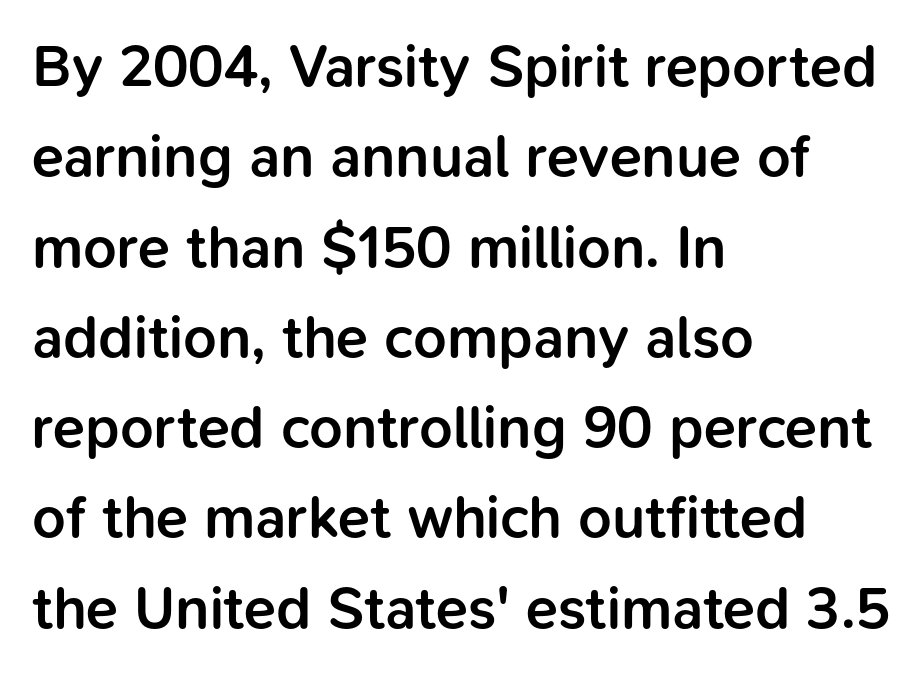
Q: Is the text bold? A: Semi-bold.
Q: Is the text italic (slanted)? A: No, it is upright.
Q: Is the typeface a serif or a sans-serif typeface? A: Sans-serif.
Q: Is the text underlined? A: No.
Q: How is the paragraph aligned? A: Left-aligned.
Q: Is the spacing between letters normal or unusually wide? A: Normal.
Q: Is the spacing between lines tight, normal or loose? A: Normal.
Q: Width (condensed, normal, or wide)? A: Normal.
Q: Stroke contrast? A: Low.
Q: x-height? A: Medium.
Q: Monospaced? A: No.
